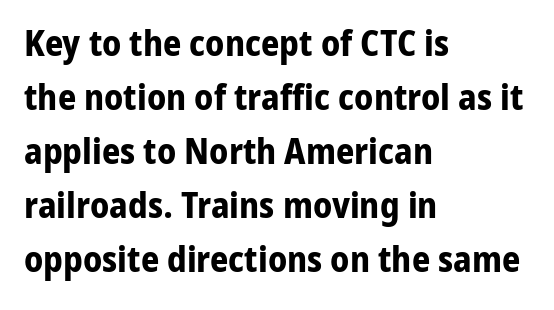
{"serif": "no", "italic": "no", "bold": "yes", "weight": "bold", "width": "normal", "stroke_contrast": "low", "x_height": "medium", "monospaced": "no", "underline": "no", "align": "left", "line_spacing": "normal", "line_spacing_ratio": 1.5, "letter_spacing": "normal", "letter_spacing_em": 0.0, "glyph_px": 36}
